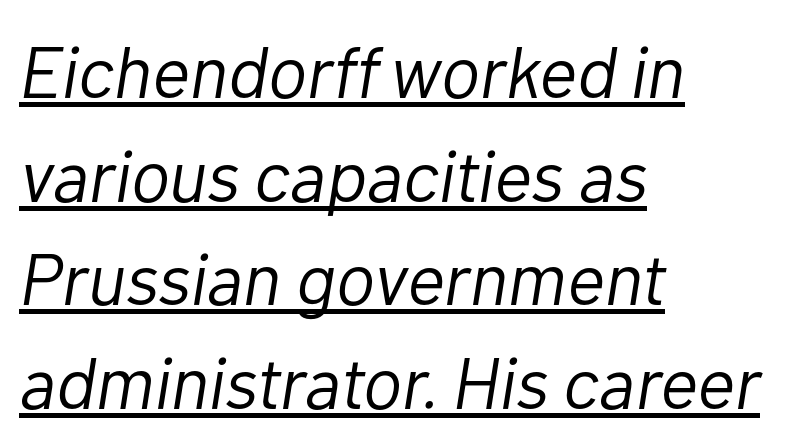
{"italic": "yes", "lean": "right", "slant_degrees": 10, "bold": "no", "weight": "light", "width": "normal", "stroke_contrast": "low", "x_height": "medium", "monospaced": "no", "underline": "yes", "align": "left", "line_spacing": "normal", "line_spacing_ratio": 1.42, "letter_spacing": "normal", "letter_spacing_em": 0.0, "glyph_px": 73}
